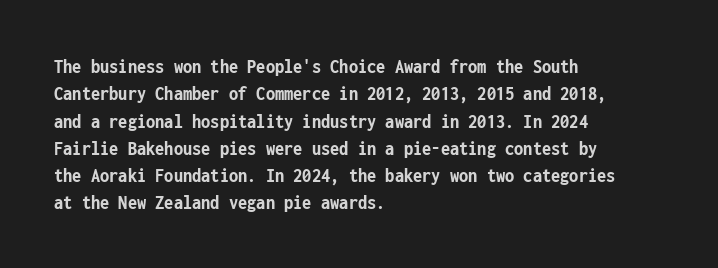
The rendering anchors every line to the left-hand side. This is the regular roman posture of the typeface. A normal amount of white space separates one row of letters from the next. The face used here is rendered with its standard letterfit. A clean baseline with only descenders dipping below it. The sample has been set heavy, in full bold.
